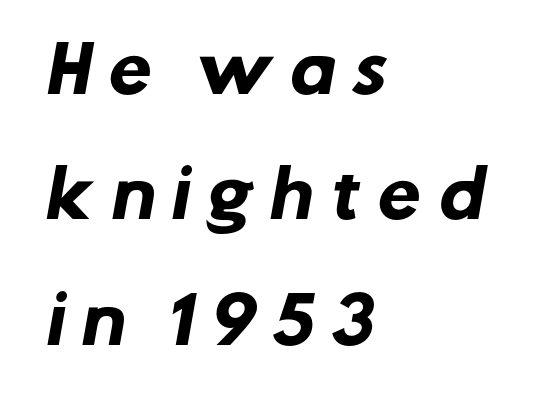
I'd call this a sans setting — the letters go barefoot. Do the characters align in a grid? No, the font is proportional. Short and long lines alike share a common starting point at left. Caption: bold face, heavy strokes. The rendering inserts visible extra space after every character. Bare-footed words on every line.
